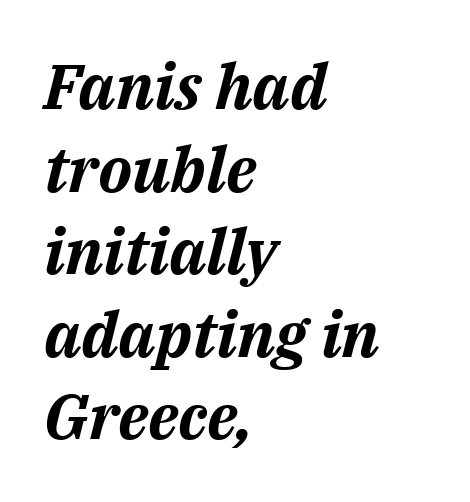
Q: Is the text bold? A: Yes.
Q: Is the text italic (slanted)? A: Yes, it leans right by about 14 degrees.
Q: Is the text underlined? A: No.
Q: How is the paragraph aligned? A: Left-aligned.
Q: Is the spacing between letters normal or unusually wide? A: Normal.
Q: Is the spacing between lines tight, normal or loose? A: Normal.
Q: Width (condensed, normal, or wide)? A: Normal.
Q: Stroke contrast? A: Medium.
Q: x-height? A: Medium.
Q: Monospaced? A: No.
